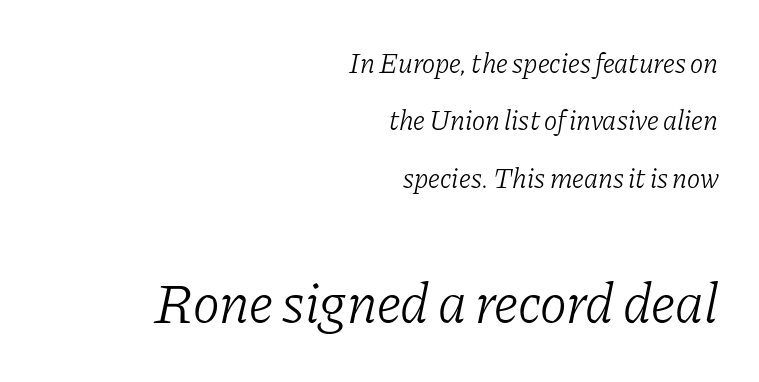
The image shows 57 px light serif type, italic (leaning right); set right-aligned, loose line spacing (2.05x), normal letter spacing, not underlined; the second (bottom) block is 2.04x larger; low stroke contrast and a medium x-height.
